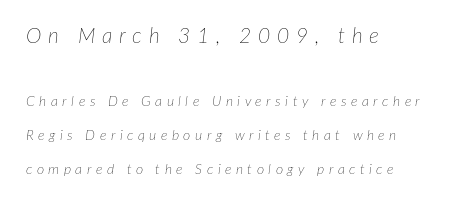
The image shows 21 px text type, italic (leaning right); set left-aligned, loose line spacing (2.44x), unusually wide letter spacing (+0.32 em), not underlined; the first (top) block is 1.5x larger.
